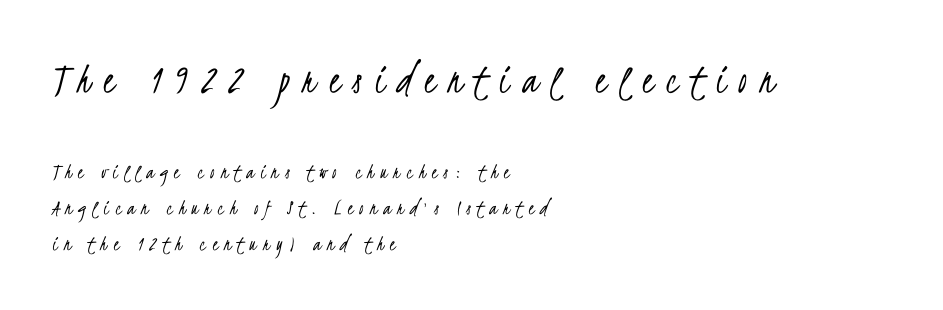
The image shows 44 px light, condensed sans-serif type; set left-aligned, normal line spacing (1.62x), unusually wide letter spacing (+0.29 em), not underlined; the first (top) block is 2.0x larger; low stroke contrast and a small x-height.
